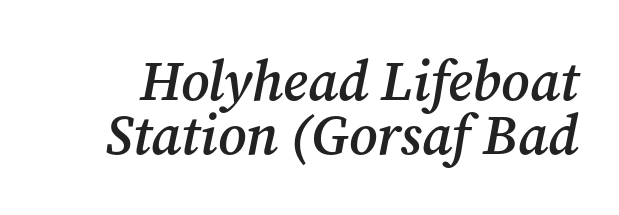
In terms of letterspacing, this is plain default setting. Tall strokes in this sample are angled rather than plumb. Honestly, there is no underline to notice here at all. Does the type have serifs? Yes, each stem ends in a small foot. The rendering uses a semibold face; strokes are thickened but not to full bold.
